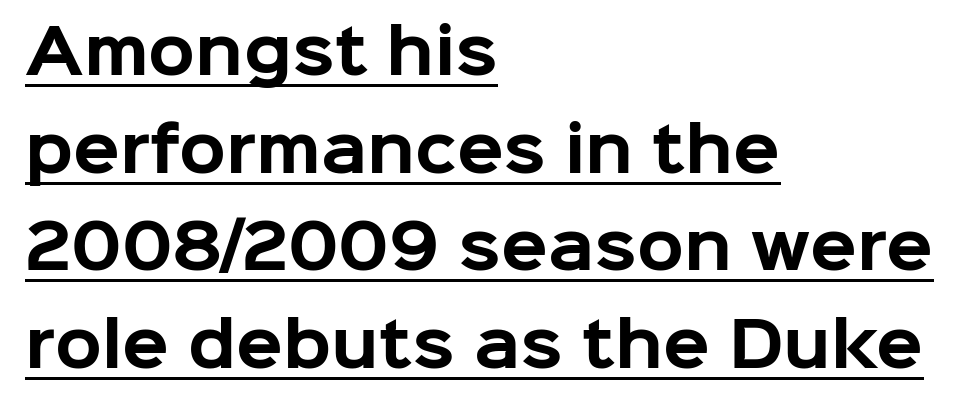
Q: Is the text bold? A: Yes.
Q: Is the text italic (slanted)? A: No, it is upright.
Q: Is the typeface a serif or a sans-serif typeface? A: Sans-serif.
Q: Is the text underlined? A: Yes.
Q: How is the paragraph aligned? A: Left-aligned.
Q: Is the spacing between letters normal or unusually wide? A: Normal.
Q: Is the spacing between lines tight, normal or loose? A: Normal.
Q: Width (condensed, normal, or wide)? A: Normal.
Q: Stroke contrast? A: Low.
Q: x-height? A: Medium.
Q: Monospaced? A: No.
